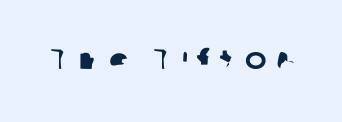
The rendering shows plain stroke endings on the letterforms — a sans-serif design. Underline: absent. The face used here is proportionally spaced, like ordinary book or web type. The face used here is rendered with a markedly widened letterfit.
